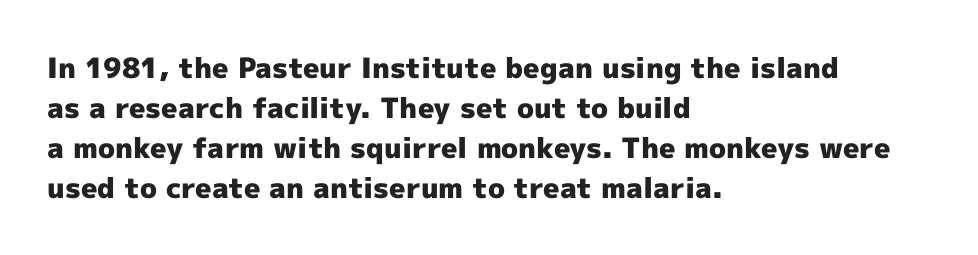
The image shows 28 px heavy sans-serif type, upright; set left-aligned, normal line spacing (1.43x), normal letter spacing, not underlined; a medium x-height.
